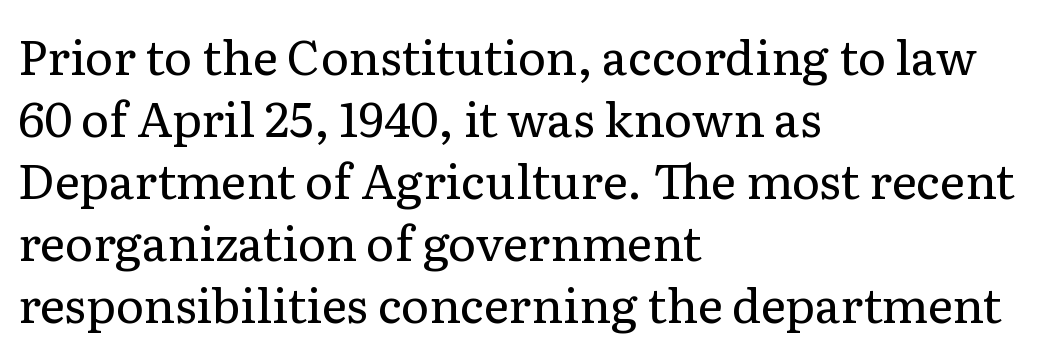
Glance below the letters and you will spot only blank space. A typesetter would mark this as roman, not italic. Every row of glyphs begins at an identical x-position on the left. The typesetting does not lean heavy: it is not bold.
